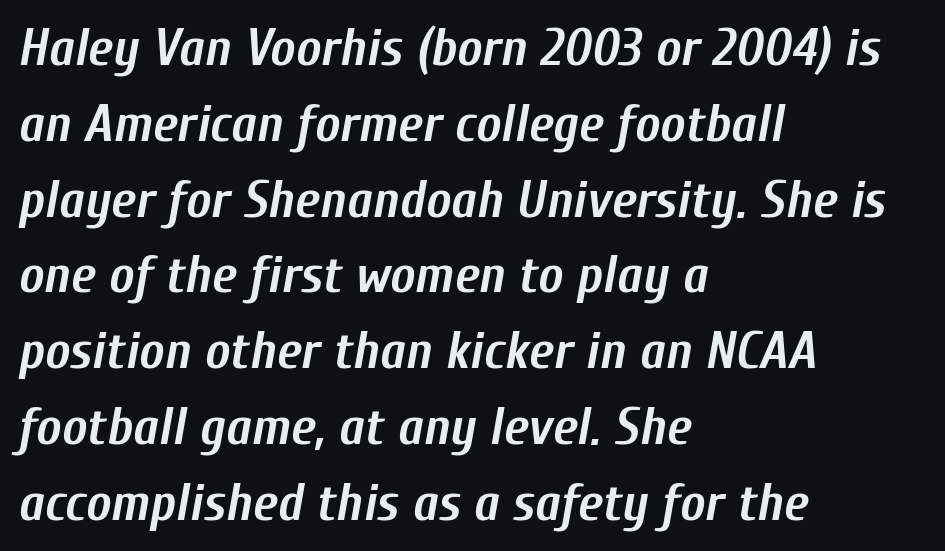
{"italic": "yes", "lean": "right", "slant_degrees": 10, "bold": "yes", "weight": "semibold", "width": "condensed", "stroke_contrast": "low", "x_height": "medium", "monospaced": "no", "underline": "no", "align": "left", "line_spacing": "normal", "line_spacing_ratio": 1.43, "letter_spacing": "normal", "letter_spacing_em": 0.0, "glyph_px": 53}
